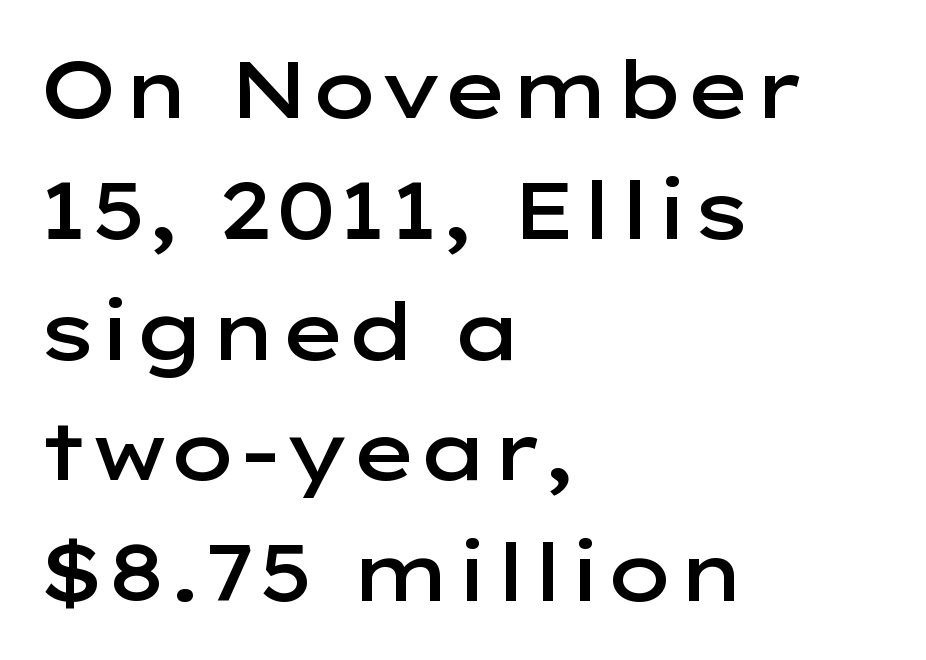
{"serif": "no", "italic": "no", "bold": "semi", "weight": "semibold", "width": "wide", "stroke_contrast": "low", "x_height": "medium", "monospaced": "no", "underline": "no", "align": "left", "line_spacing": "normal", "line_spacing_ratio": 1.51, "letter_spacing": "normal", "letter_spacing_em": 0.0, "glyph_px": 80}
